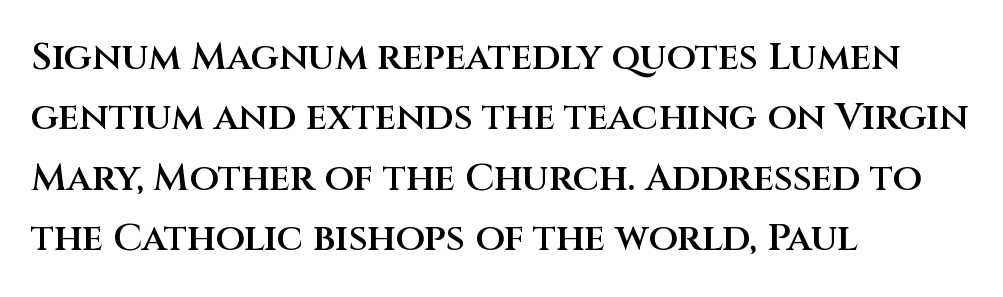
{"serif": "no", "italic": "no", "bold": "semi", "weight": "semibold", "width": "normal", "stroke_contrast": "medium", "x_height": "large", "monospaced": "no", "underline": "no", "align": "left", "line_spacing": "normal", "line_spacing_ratio": 1.59, "letter_spacing": "normal", "letter_spacing_em": 0.0, "glyph_px": 38}
